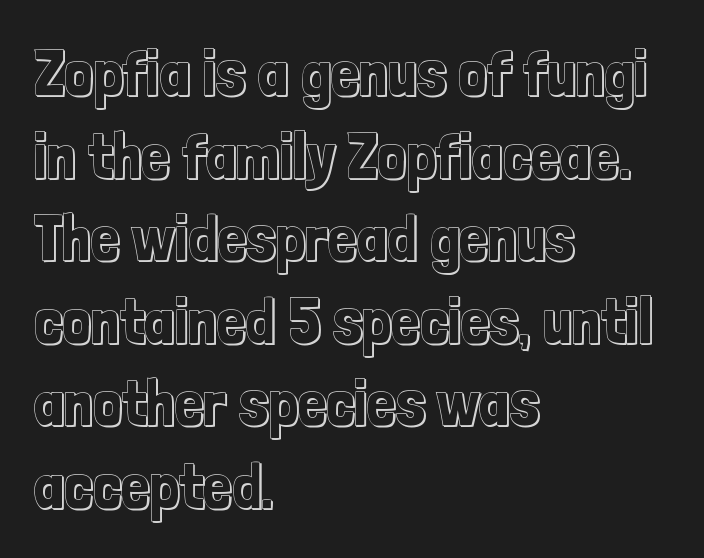
The image shows 64 px condensed type, upright; set left-aligned, normal line spacing (1.29x), normal letter spacing, not underlined; a medium x-height.
